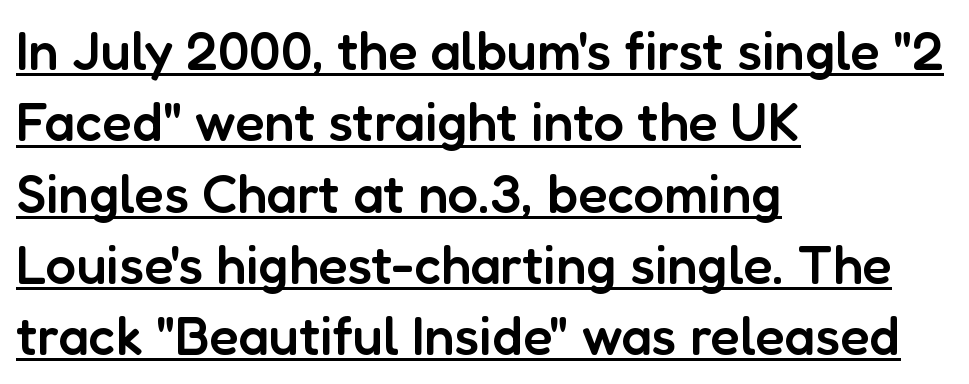
Q: Is the text bold? A: Semi-bold.
Q: Is the text italic (slanted)? A: No, it is upright.
Q: Is the typeface a serif or a sans-serif typeface? A: Sans-serif.
Q: Is the text underlined? A: Yes.
Q: How is the paragraph aligned? A: Left-aligned.
Q: Is the spacing between letters normal or unusually wide? A: Normal.
Q: Is the spacing between lines tight, normal or loose? A: Normal.
Q: Width (condensed, normal, or wide)? A: Normal.
Q: Stroke contrast? A: Low.
Q: x-height? A: Medium.
Q: Monospaced? A: No.
